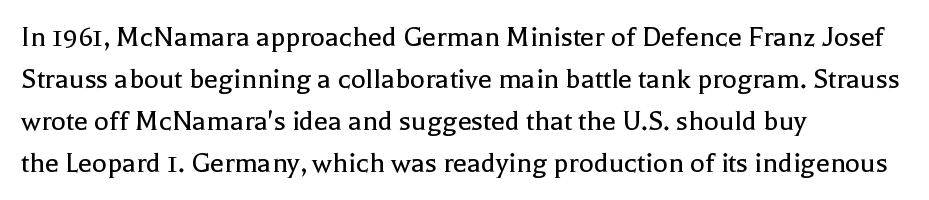
{"serif": "yes", "italic": "no", "bold": "no", "weight": "regular", "width": "normal", "x_height": "medium", "monospaced": "no", "underline": "no", "align": "left", "line_spacing": "normal", "line_spacing_ratio": 1.35, "letter_spacing": "normal", "letter_spacing_em": 0.0, "glyph_px": 31}
